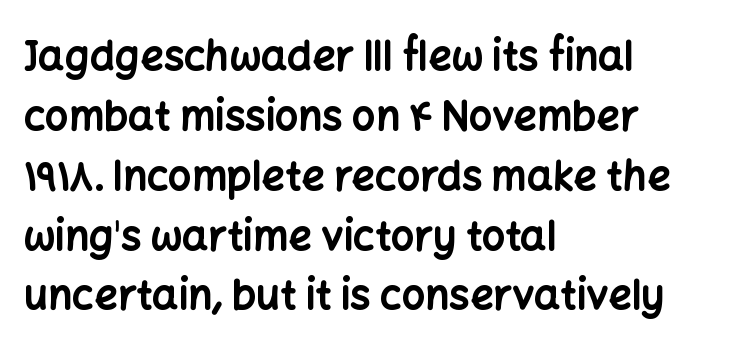
{"serif": "no", "italic": "no", "bold": "yes", "weight": "bold", "width": "normal", "stroke_contrast": "low", "x_height": "medium", "monospaced": "no", "underline": "no", "align": "left", "line_spacing": "normal", "line_spacing_ratio": 1.46, "letter_spacing": "normal", "letter_spacing_em": 0.0, "glyph_px": 41}
